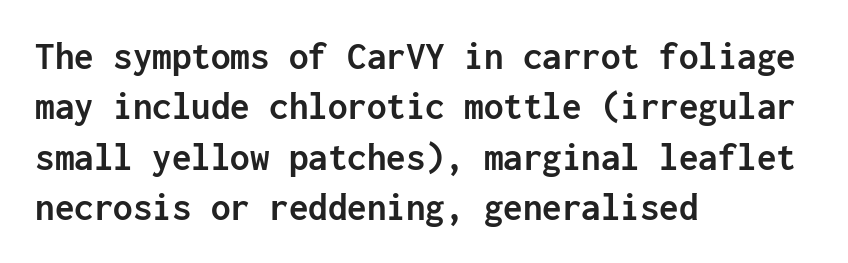
{"serif": "no", "italic": "no", "bold": "yes", "weight": "semibold", "width": "normal", "stroke_contrast": "low", "x_height": "medium", "monospaced": "yes", "underline": "no", "align": "left", "line_spacing": "normal", "line_spacing_ratio": 1.29, "letter_spacing": "normal", "letter_spacing_em": 0.0, "glyph_px": 39}
